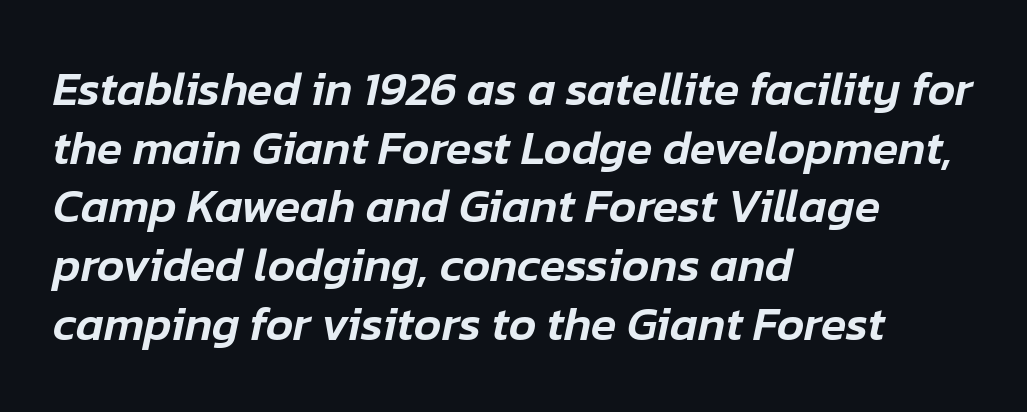
The image shows 47 px text type, italic (leaning right); set left-aligned, normal line spacing (1.25x), normal letter spacing, not underlined; low stroke contrast and a medium x-height.
